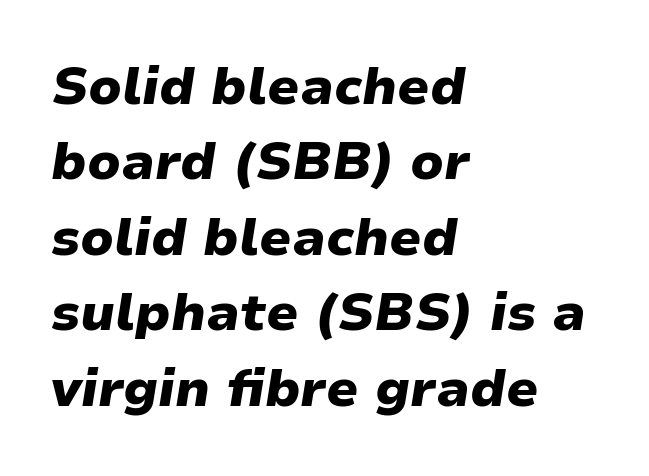
Proportional: the letters do not fall into vertical columns. The paragraph shown leans on its left margin. This rendering leaves character spacing at its baseline value. Every character sits at an angle, as italics do. Decoration check: the copy has no underline. The vertical gap from one line to the next is medium.
